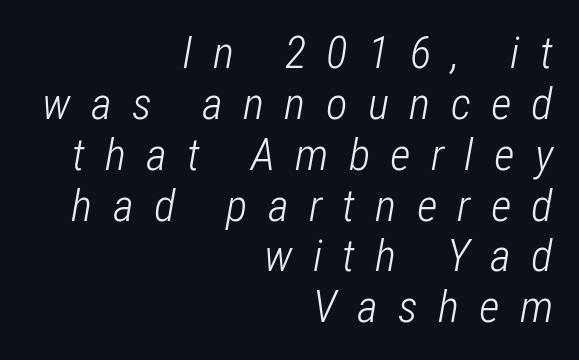
The image shows 45 px light, condensed type, italic (leaning right); set right-aligned, tight line spacing (1.13x), unusually wide letter spacing (+0.45 em), not underlined; low stroke contrast and a medium x-height.
